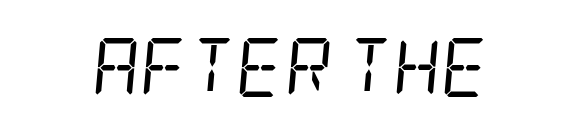
These lines were composed using italics. The characters display serif detailing at their extremities. The letters sit at their default tracking, neither squeezed nor spread. The passage shown is not bold in any degree.
